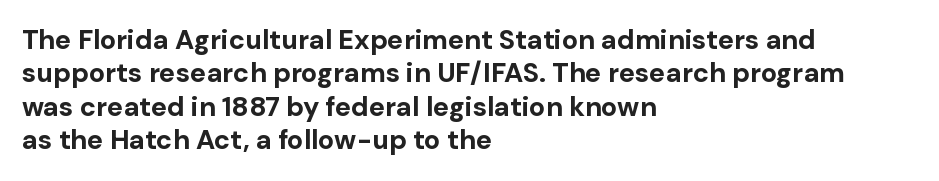
There is no visible air inserted between adjacent glyphs. Compared with a centered layout, this one pins lines to the left instead. The strokes are fattened all the way to bold. A typesetter would mark this as roman, not italic. The words here are not underlined.
